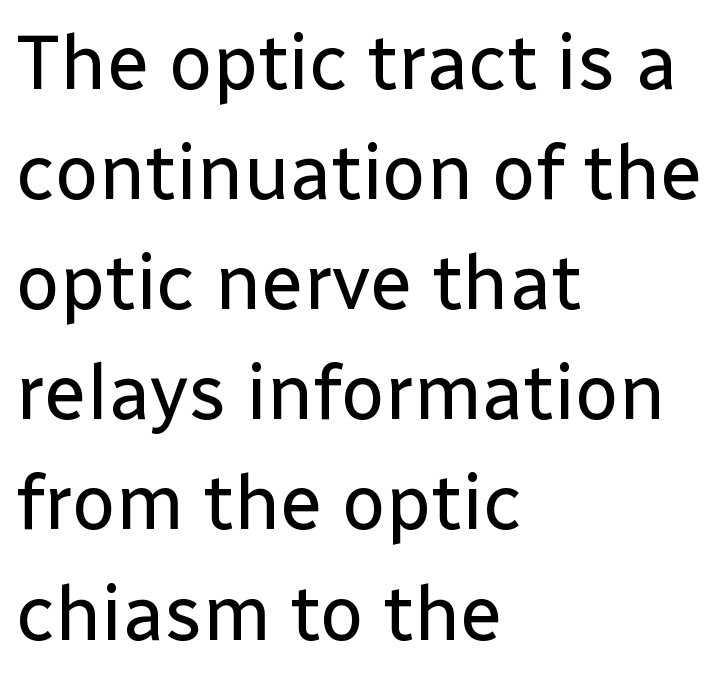
{"serif": "no", "italic": "no", "bold": "no", "weight": "regular", "width": "normal", "stroke_contrast": "low", "x_height": "medium", "monospaced": "no", "underline": "no", "align": "left", "line_spacing": "normal", "line_spacing_ratio": 1.43, "letter_spacing": "normal", "letter_spacing_em": 0.0, "glyph_px": 77}
